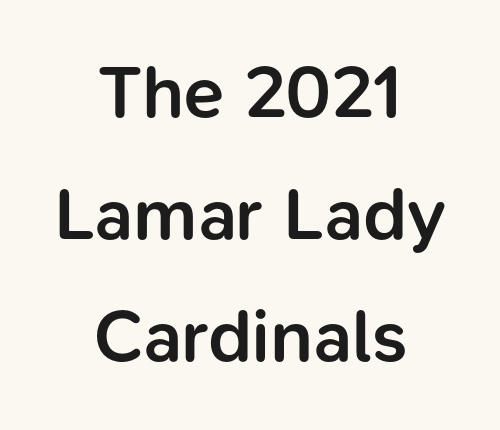
Q: Is the text bold? A: Semi-bold.
Q: Is the text italic (slanted)? A: No, it is upright.
Q: Is the typeface a serif or a sans-serif typeface? A: Sans-serif.
Q: Is the text underlined? A: No.
Q: How is the paragraph aligned? A: Centered.
Q: Is the spacing between letters normal or unusually wide? A: Normal.
Q: Is the spacing between lines tight, normal or loose? A: Normal.
Q: Width (condensed, normal, or wide)? A: Normal.
Q: Stroke contrast? A: Low.
Q: x-height? A: Medium.
Q: Monospaced? A: No.
